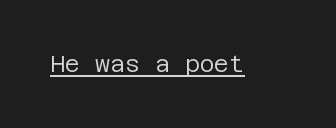
{"italic": "no", "bold": "no", "underline": "yes", "letter_spacing": "normal", "letter_spacing_em": 0.0, "glyph_px": 23}
